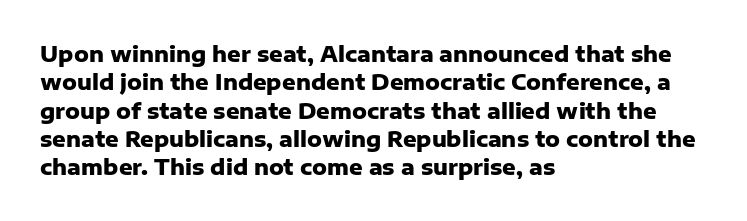
The image shows 21 px bold type, upright; set left-aligned, normal line spacing (1.35x), normal letter spacing, not underlined.
